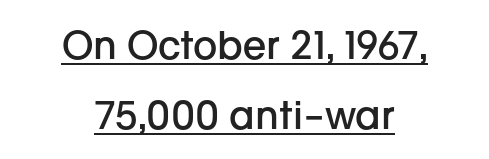
Think of a printed novel: that variable character pitch is what you see here. Is the type bold? Partly — it's a semibold, heavier than regular but not fully bold. A rule runs beneath these lines of type. Visually the block forms a symmetrical silhouette, jagged on both flanks. Quick note: not italic, upright.
